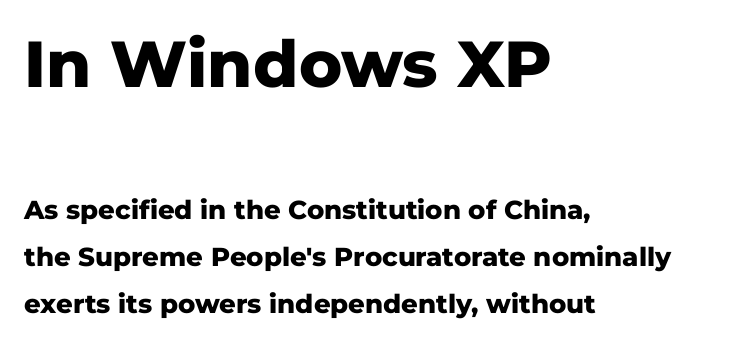
Q: Is the text bold? A: Yes.
Q: Is the text italic (slanted)? A: No, it is upright.
Q: Is the typeface a serif or a sans-serif typeface? A: Sans-serif.
Q: Is the text underlined? A: No.
Q: How is the paragraph aligned? A: Left-aligned.
Q: Is the spacing between letters normal or unusually wide? A: Normal.
Q: Which block of text is set in a larger size, the first (top) or the second (bottom)? A: The first (top) one.
Q: Width (condensed, normal, or wide)? A: Normal.
Q: Stroke contrast? A: Low.
Q: x-height? A: Medium.
Q: Monospaced? A: No.
